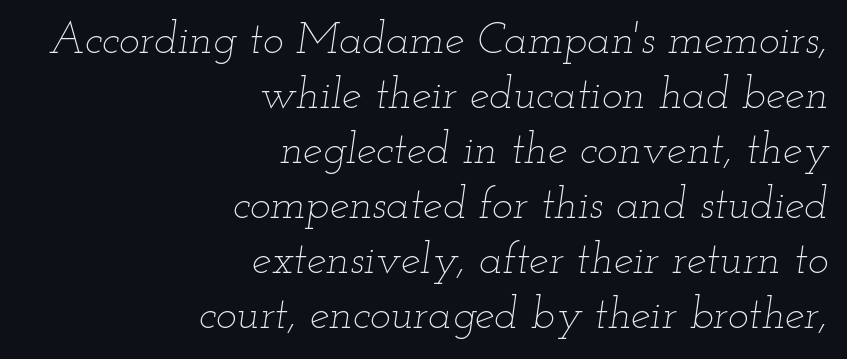
Q: Is the text bold? A: No.
Q: Is the text italic (slanted)? A: Yes, it leans right by about 12 degrees.
Q: Is the text underlined? A: No.
Q: How is the paragraph aligned? A: Right-aligned.
Q: Is the spacing between letters normal or unusually wide? A: Normal.
Q: Is the spacing between lines tight, normal or loose? A: Normal.
Q: Width (condensed, normal, or wide)? A: Wide.
Q: Stroke contrast? A: Low.
Q: x-height? A: Small.
Q: Monospaced? A: No.
